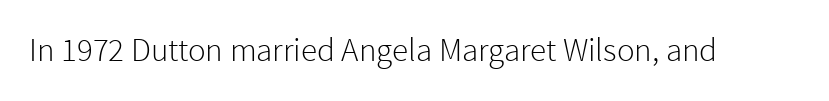
The glyphs in this specimen are sans serif. The cut favours lightness, reaching ordinary text weight at its darkest. Is this a fixed-width face? No — the glyphs have proportional, varying widths. Every stem runs plumb, perpendicular to the baseline. Rule under the text: the space is simply empty.
